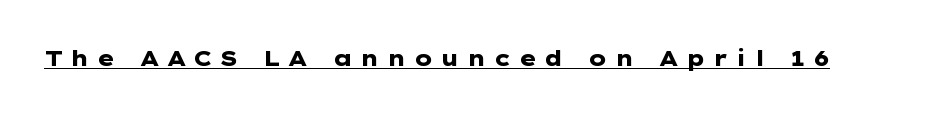
The image shows 22 px bold type, upright; set unusually wide letter spacing (+0.33 em), underlined.
